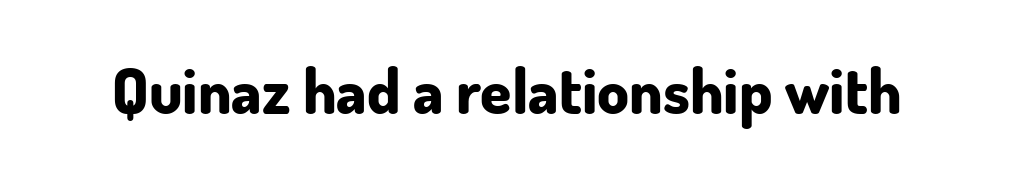
Is this a sans? Yes — the strokes have no serifs. The gaps between neighbouring characters are ordinary and unremarkable. Bold? Absolutely — the strokes are thick and heavy. You could not count columns in this text — the font is proportionally spaced. The strip under each line holds only bare page. The font's upright variant was chosen for this text.
